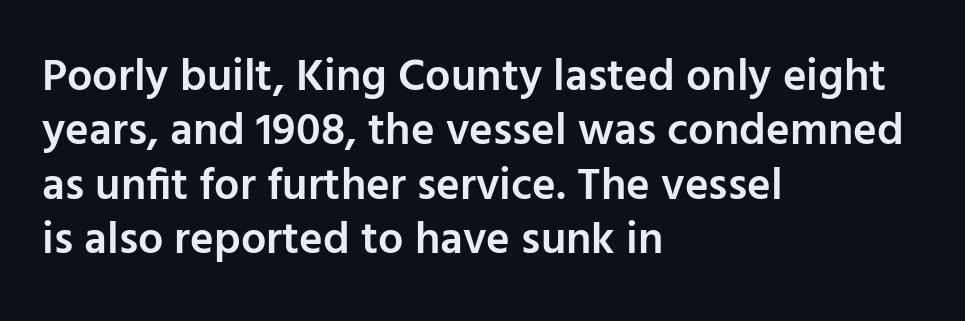
The image shows 45 px semibold sans-serif type, upright; set left-aligned, line spacing 1.21x, normal letter spacing, not underlined; low stroke contrast and a medium x-height.
